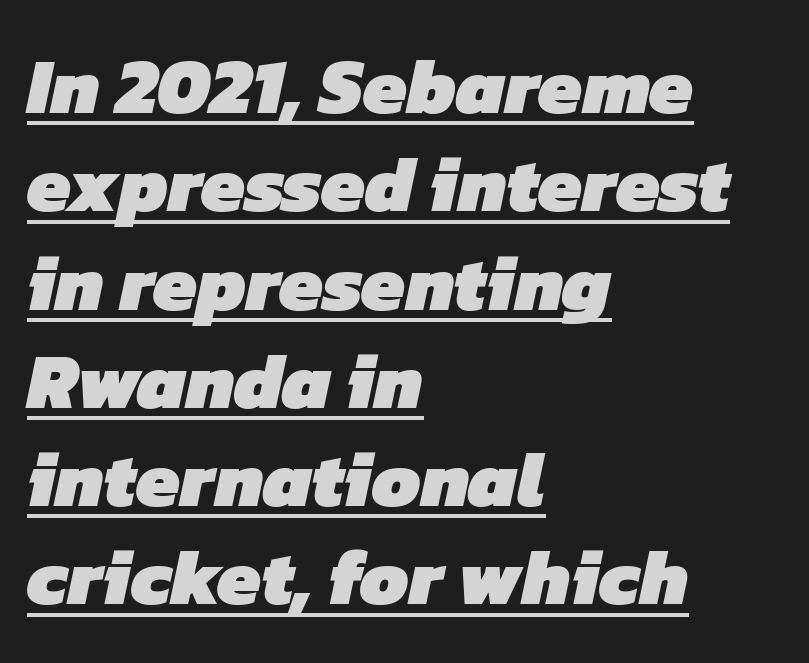
Grotesque or geometric, the face here clearly has no serifs. Caption: lettering with a line underneath. Look at the tracking — it's just the regular setting, nothing added. Strokes here are thick enough to call this a true bold.
